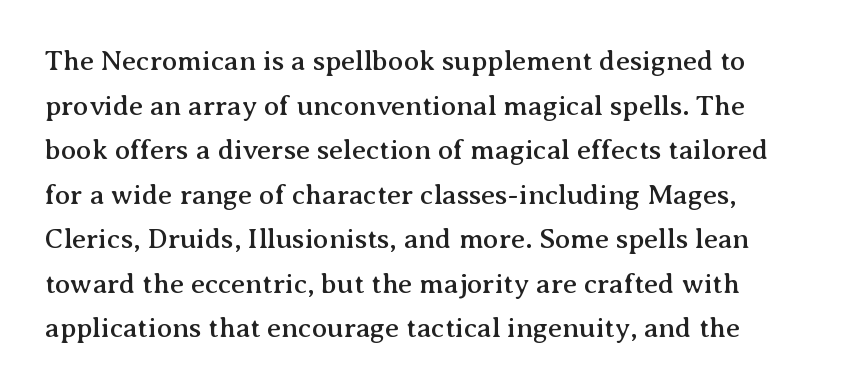
{"serif": "yes", "italic": "no", "width": "normal", "stroke_contrast": "medium", "x_height": "medium", "monospaced": "no", "underline": "no", "line_spacing": "normal", "line_spacing_ratio": 1.59, "letter_spacing": "normal", "letter_spacing_em": 0.0, "glyph_px": 28}
